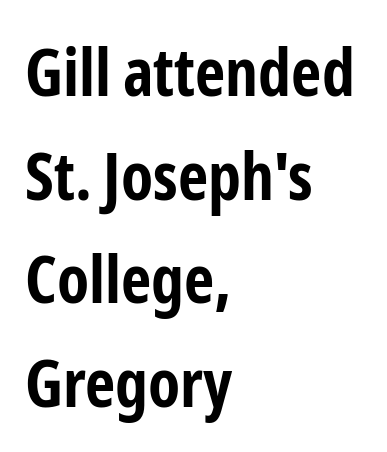
{"serif": "no", "italic": "no", "bold": "yes", "weight": "bold", "width": "condensed", "stroke_contrast": "low", "x_height": "medium", "monospaced": "no", "underline": "no", "align": "left", "line_spacing": "normal", "line_spacing_ratio": 1.57, "letter_spacing": "normal", "letter_spacing_em": 0.0, "glyph_px": 66}
